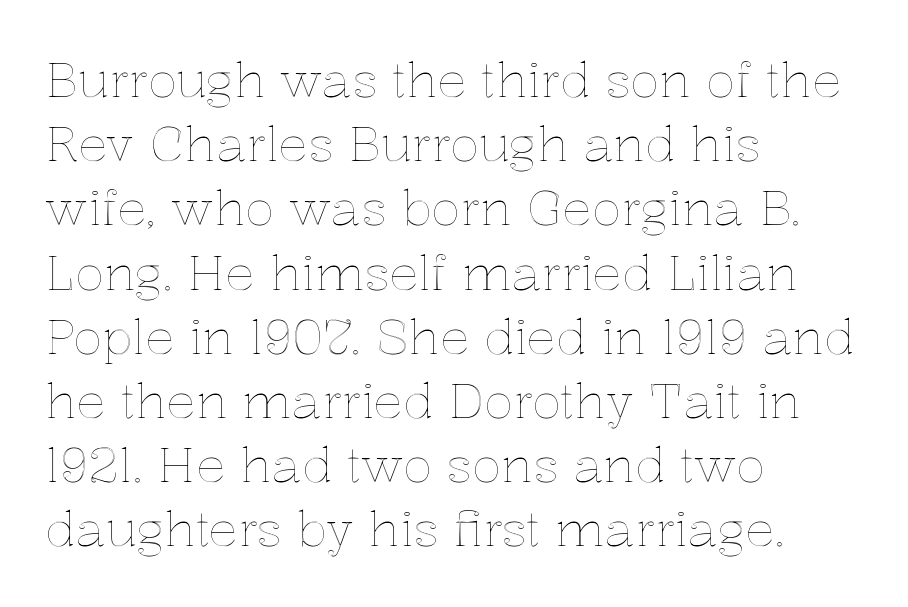
Q: Is the text italic (slanted)? A: No, it is upright.
Q: Is the text underlined? A: No.
Q: How is the paragraph aligned? A: Left-aligned.
Q: Is the spacing between letters normal or unusually wide? A: Normal.
Q: Is the spacing between lines tight, normal or loose? A: Normal.
Q: Width (condensed, normal, or wide)? A: Normal.
Q: x-height? A: Medium.
Q: Monospaced? A: No.
